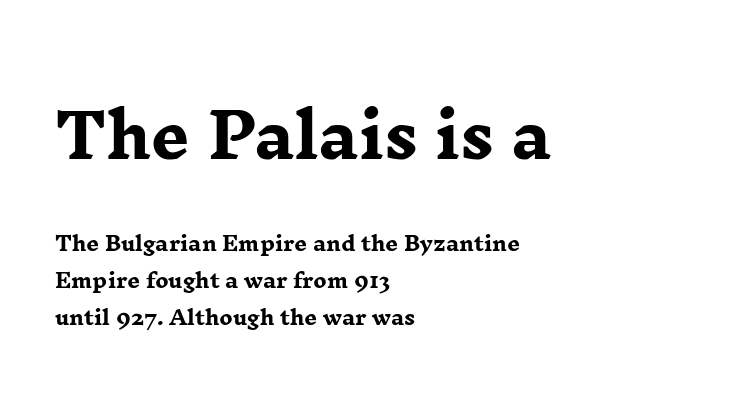
The image shows 61 px heavy, wide serif type, upright; set left-aligned, line spacing 1.84x, normal letter spacing, not underlined; the first (top) block is 3.05x larger; low stroke contrast and a medium x-height.
